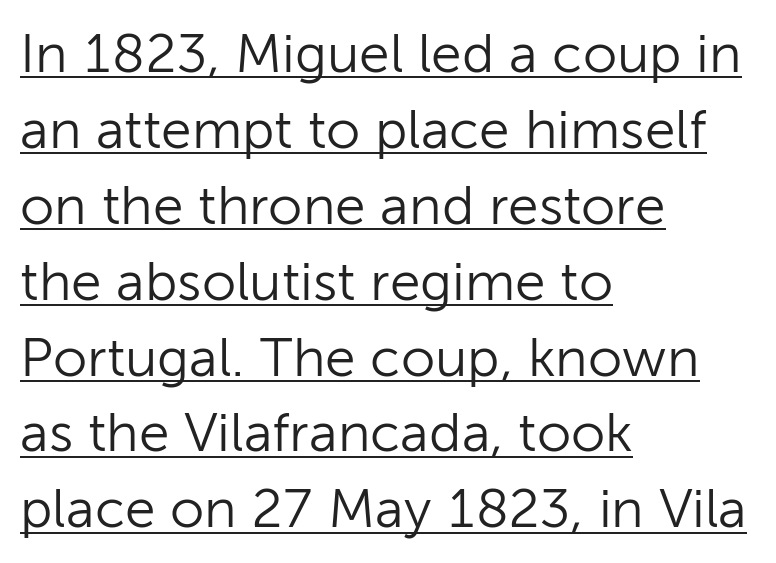
The image shows 55 px light sans-serif type, upright; set left-aligned, normal line spacing (1.38x), normal letter spacing, underlined; low stroke contrast and a medium x-height.
